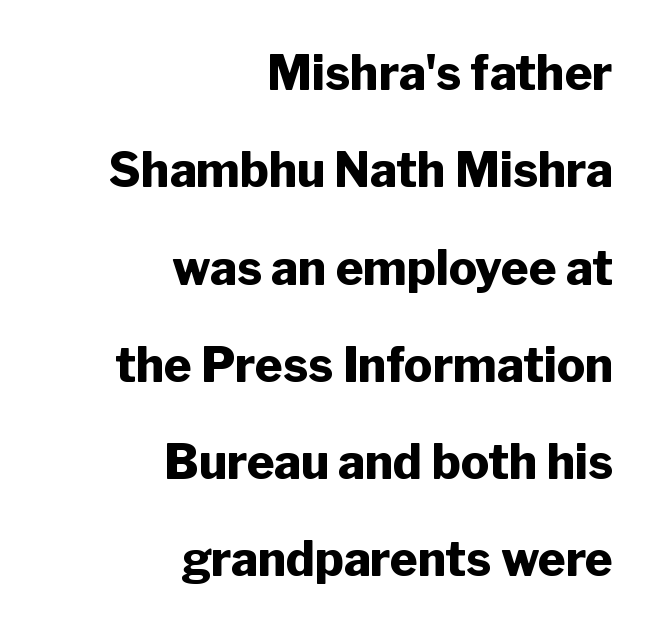
Q: Is the text bold? A: Yes.
Q: Is the text italic (slanted)? A: No, it is upright.
Q: Is the typeface a serif or a sans-serif typeface? A: Sans-serif.
Q: Is the text underlined? A: No.
Q: How is the paragraph aligned? A: Right-aligned.
Q: Is the spacing between letters normal or unusually wide? A: Normal.
Q: Is the spacing between lines tight, normal or loose? A: Loose.
Q: Width (condensed, normal, or wide)? A: Normal.
Q: Stroke contrast? A: Low.
Q: x-height? A: Medium.
Q: Monospaced? A: No.
